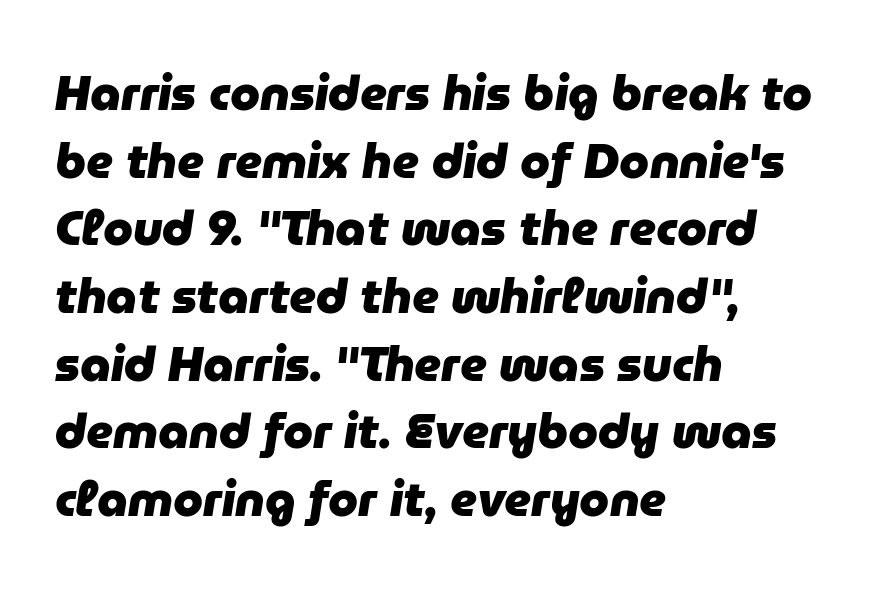
The passage shown is typed in a proportional face where columns would drift. This rendering uses left alignment, leaving the right contour irregular. Caption: bold face, heavy strokes. The axis of the letterforms is tilted away from vertical. Evenly set lines give the paragraph a standard silhouette. The foot of each line stays bare and open.
